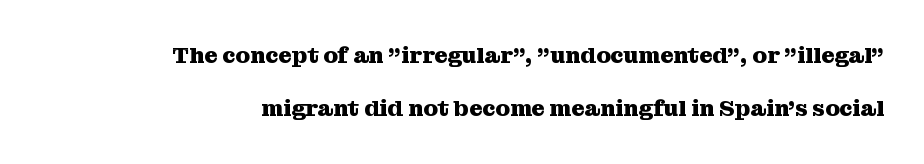
{"italic": "no", "bold": "yes", "underline": "no", "align": "right", "line_spacing": "loose", "line_spacing_ratio": 2.32, "letter_spacing": "normal", "letter_spacing_em": 0.0, "glyph_px": 23}
